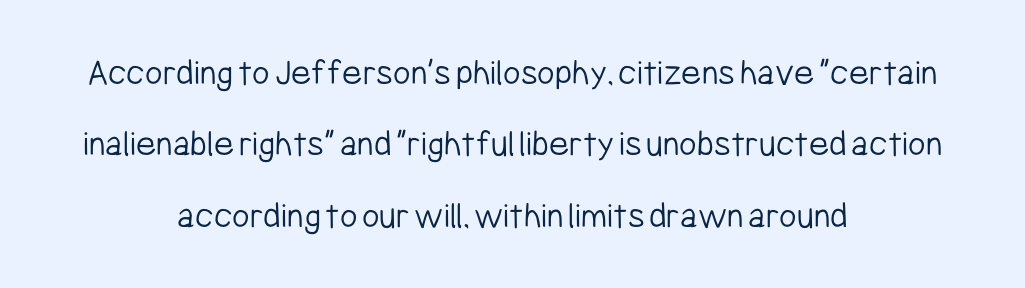
{"serif": "no", "italic": "no", "bold": "no", "weight": "light", "width": "condensed", "stroke_contrast": "low", "x_height": "medium", "monospaced": "no", "underline": "no", "align": "center", "line_spacing_ratio": 1.88, "letter_spacing": "normal", "letter_spacing_em": 0.0, "glyph_px": 38}
